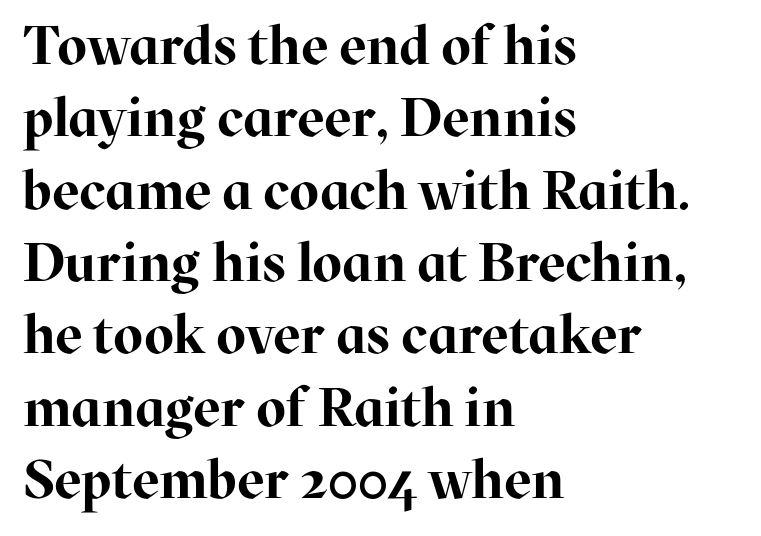
Q: Is the text bold? A: Yes.
Q: Is the text italic (slanted)? A: No, it is upright.
Q: Is the typeface a serif or a sans-serif typeface? A: Serif.
Q: Is the text underlined? A: No.
Q: How is the paragraph aligned? A: Left-aligned.
Q: Is the spacing between letters normal or unusually wide? A: Normal.
Q: Is the spacing between lines tight, normal or loose? A: Normal.
Q: Width (condensed, normal, or wide)? A: Normal.
Q: Stroke contrast? A: High.
Q: x-height? A: Medium.
Q: Monospaced? A: No.
